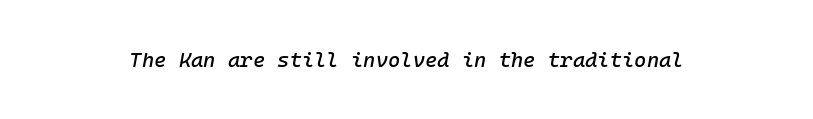
{"italic": "yes", "lean": "right", "slant_degrees": 10, "underline": "no", "letter_spacing": "normal", "letter_spacing_em": 0.0, "glyph_px": 21}
